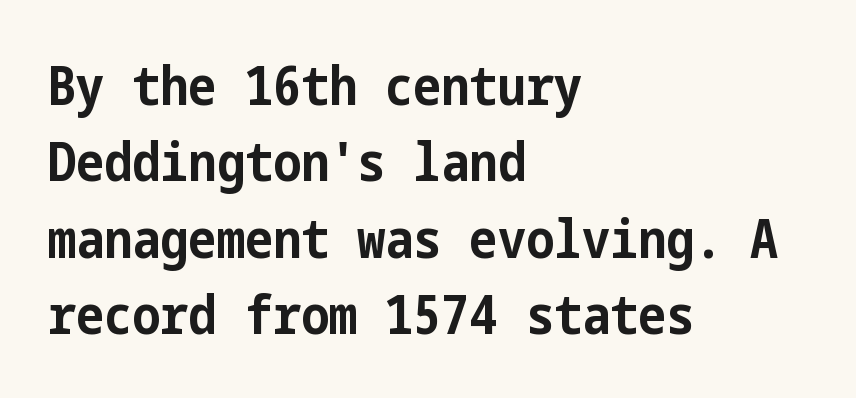
Q: Is the text bold? A: Yes.
Q: Is the text italic (slanted)? A: No, it is upright.
Q: Is the typeface a serif or a sans-serif typeface? A: Sans-serif.
Q: Is the text underlined? A: No.
Q: How is the paragraph aligned? A: Left-aligned.
Q: Is the spacing between letters normal or unusually wide? A: Normal.
Q: Is the spacing between lines tight, normal or loose? A: Normal.
Q: Width (condensed, normal, or wide)? A: Condensed.
Q: Stroke contrast? A: Low.
Q: x-height? A: Medium.
